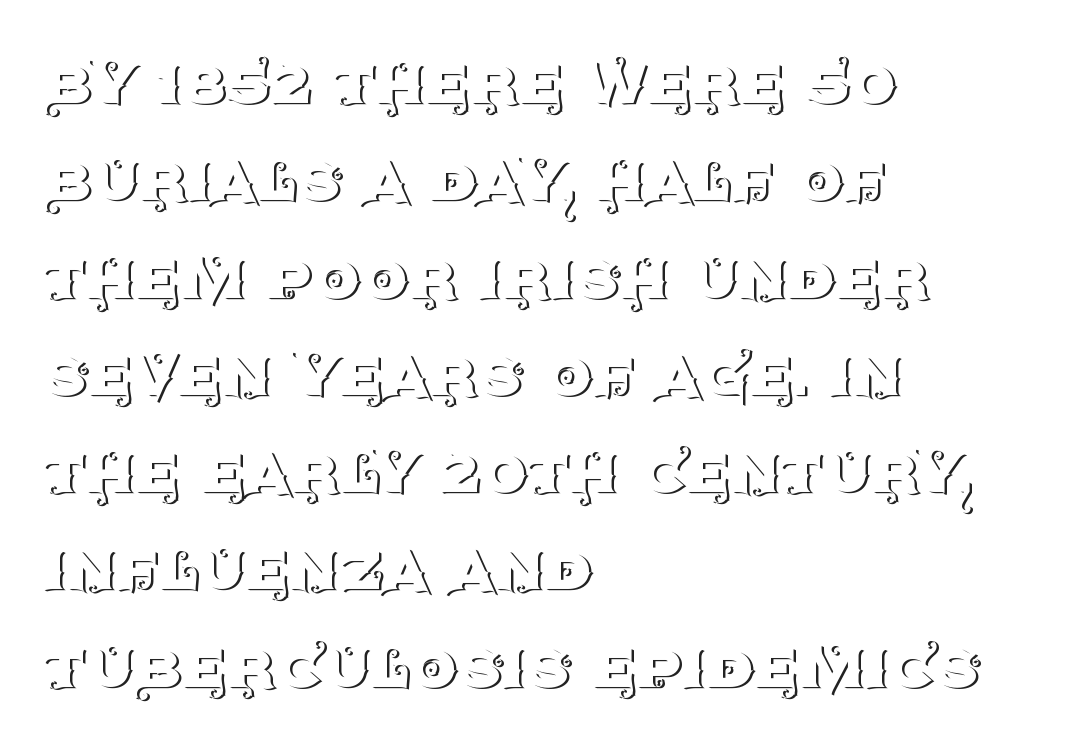
Q: Is the text bold? A: No.
Q: Is the text italic (slanted)? A: No, it is upright.
Q: Is the typeface a serif or a sans-serif typeface? A: Serif.
Q: Is the text underlined? A: No.
Q: How is the paragraph aligned? A: Left-aligned.
Q: Is the spacing between letters normal or unusually wide? A: Normal.
Q: Is the spacing between lines tight, normal or loose? A: Normal.
Q: Width (condensed, normal, or wide)? A: Normal.
Q: Stroke contrast? A: Medium.
Q: x-height? A: Large.
Q: Monospaced? A: No.
